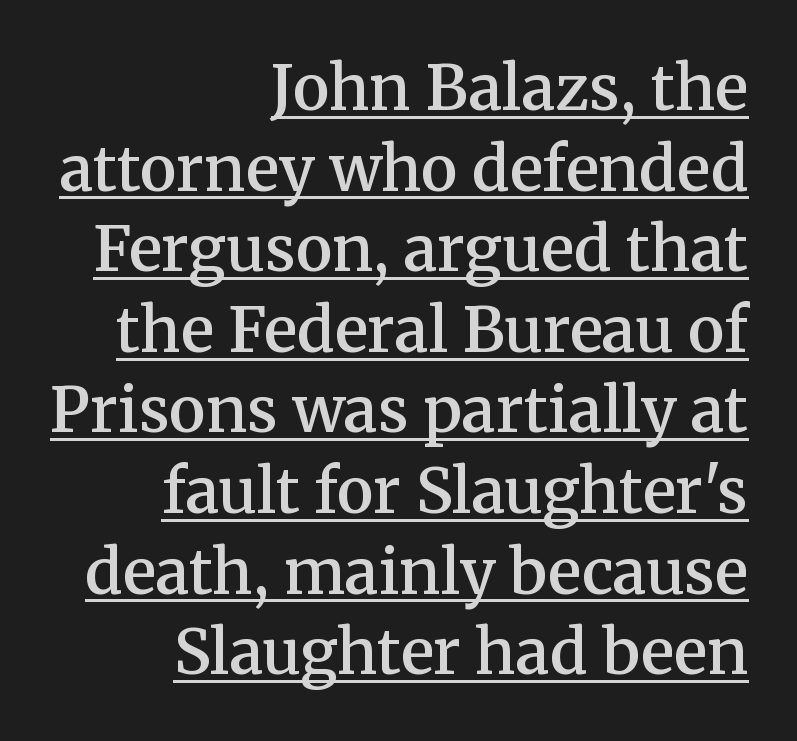
Q: Is the text bold? A: Semi-bold.
Q: Is the text italic (slanted)? A: No, it is upright.
Q: Is the typeface a serif or a sans-serif typeface? A: Serif.
Q: Is the text underlined? A: Yes.
Q: How is the paragraph aligned? A: Right-aligned.
Q: Is the spacing between letters normal or unusually wide? A: Normal.
Q: Is the spacing between lines tight, normal or loose? A: Normal.
Q: Width (condensed, normal, or wide)? A: Normal.
Q: Stroke contrast? A: Medium.
Q: x-height? A: Medium.
Q: Monospaced? A: No.
